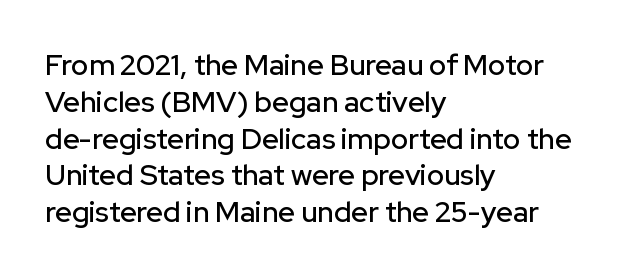
Students, note that the glyphs here touch the page at normal intervals. Lines of text with bare space underneath. Think of a printed novel: that variable character pitch is what you see here. Look at the bottom of the vertical strokes: they stop flat, with no serifs.
